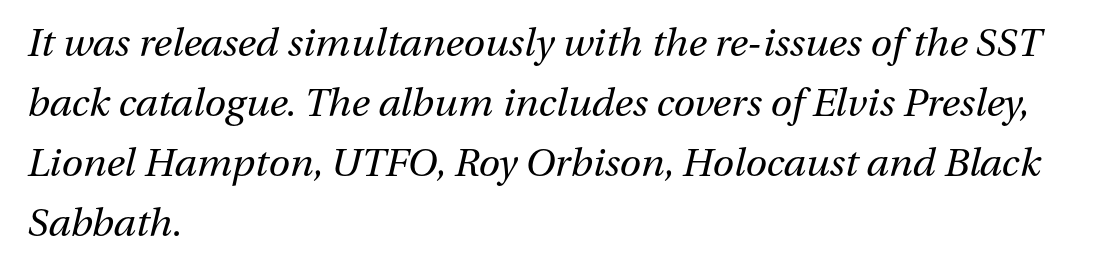
{"italic": "yes", "lean": "right", "slant_degrees": 13, "bold": "no", "weight": "regular", "width": "normal", "stroke_contrast": "medium", "x_height": "medium", "monospaced": "no", "underline": "no", "align": "left", "line_spacing": "normal", "line_spacing_ratio": 1.54, "letter_spacing": "normal", "letter_spacing_em": 0.0, "glyph_px": 39}
